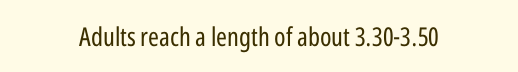
Stems here are at most as thick as an everyday book face. The type sits square on the baseline with zero lean. The rag falls on both sides of this text block equally. The area under the type is left untouched. Look at the tracking — it's just the regular setting, nothing added.
